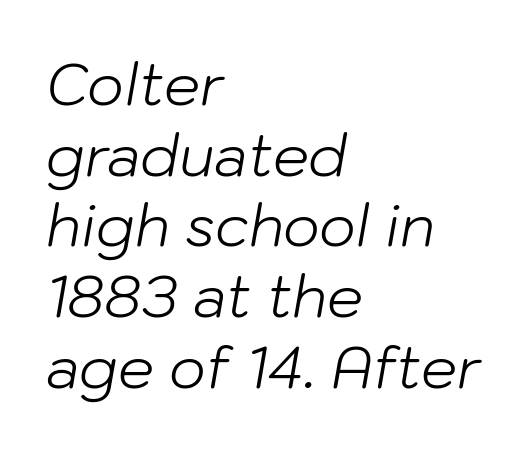
The image shows 57 px light type, italic (leaning right); set left-aligned, line spacing 1.24x, normal letter spacing, not underlined; low stroke contrast and a medium x-height.
